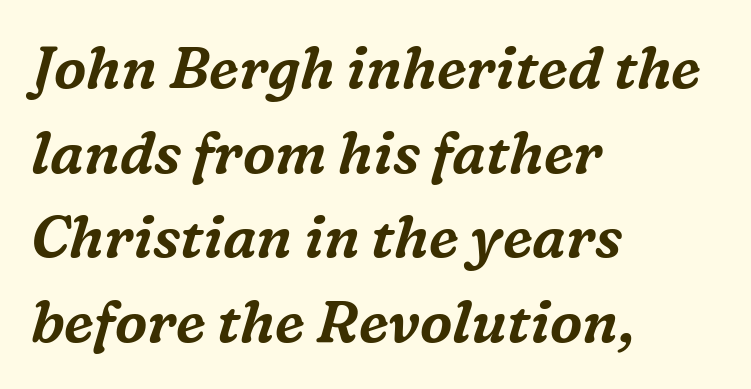
{"serif": "yes", "italic": "yes", "lean": "right", "slant_degrees": 16, "width": "normal", "stroke_contrast": "medium", "x_height": "medium", "monospaced": "no", "underline": "no", "align": "left", "line_spacing": "normal", "line_spacing_ratio": 1.46, "letter_spacing": "normal", "letter_spacing_em": 0.0, "glyph_px": 58}
